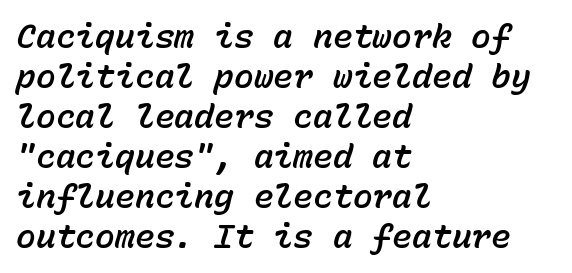
These lines stack with their left ends in a neat column. Note the uniform advance width — an 'i' takes as much space as an 'm'. Observe the ordinary spacing: letters are neighbours, not strangers. The typography opts for an oblique posture over an upright one.
